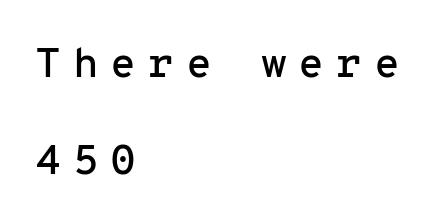
{"serif": "no", "italic": "no", "width": "normal", "stroke_contrast": "low", "x_height": "medium", "monospaced": "yes", "underline": "no", "align": "left", "line_spacing": "loose", "line_spacing_ratio": 2.3, "letter_spacing": "wide", "letter_spacing_em": 0.28, "glyph_px": 42}
